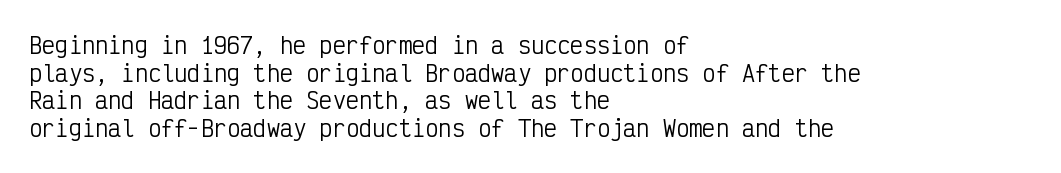
The typeface has the unassuming heft of standard copy or less. Vertical strokes here are truly vertical. A clean baseline with only descenders dipping below it. Default kerning and tracking; the words read as compact shapes.
